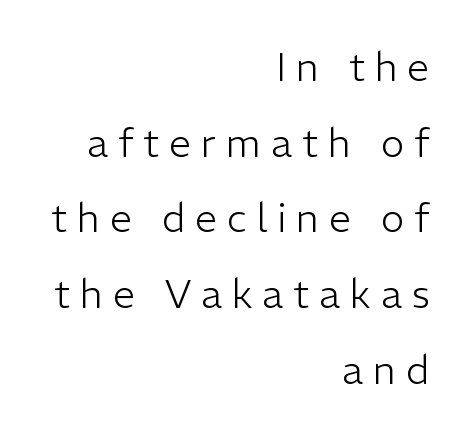
Caption: multi-line text, flush right, ragged left. Each letter keeps its own natural width here, so spacing adapts to shape. Does the lettering tilt? It doesn't — this is upright. This rendering employs a face without finishing strokes, i.e., a sans-serif. The string is rendered with underlining switched off. Vertical spacing — loose.
